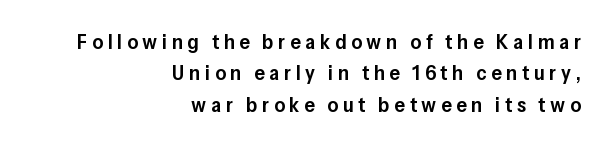
The image shows 21 px text type, upright; set right-aligned, normal line spacing (1.5x), unusually wide letter spacing (+0.22 em), not underlined.
